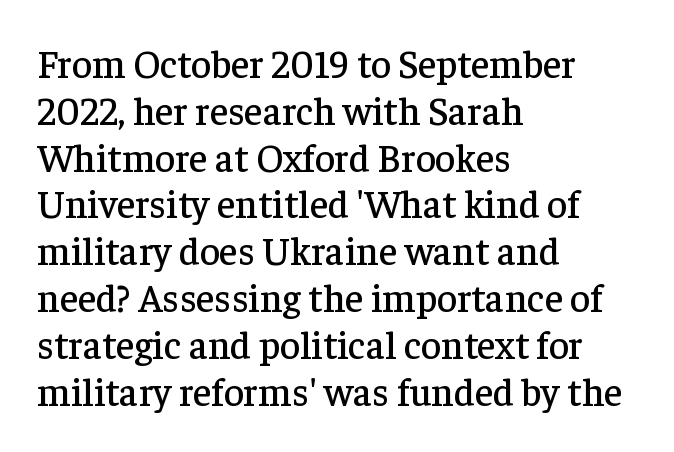
The image shows 39 px serif type, upright; set left-aligned, line spacing 1.2x, normal letter spacing, not underlined; low stroke contrast and a medium x-height.
